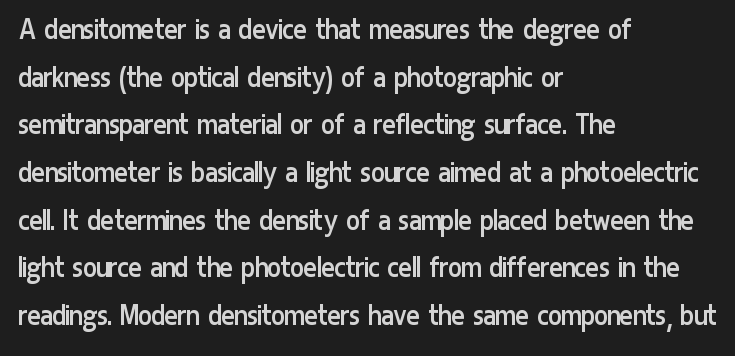
Visually the block forms a straight wall on the left and a jagged coastline on the right. Spacing verdict: proportional, widths tailored to each character. The font is comparable to plain body text, perhaps lighter. These lines keep a tight, regular rhythm from letter to letter. I'd call this a sans setting — the letters go barefoot. A typesetter would call this leading conventional body-copy spacing.
